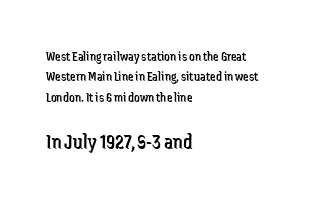
{"italic": "no", "bold": "no", "underline": "no", "align": "left", "line_spacing": "normal", "line_spacing_ratio": 1.46, "letter_spacing": "normal", "letter_spacing_em": 0.0, "larger_block": "second", "size_ratio": 1.57, "glyph_px": 22}
